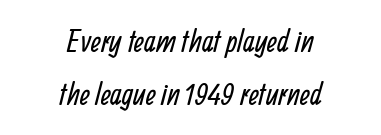
{"serif": "no", "bold": "no", "weight": "regular", "width": "condensed", "stroke_contrast": "low", "x_height": "medium", "monospaced": "no", "underline": "no", "align": "center", "line_spacing_ratio": 1.71, "letter_spacing": "normal", "letter_spacing_em": 0.0, "glyph_px": 31}
